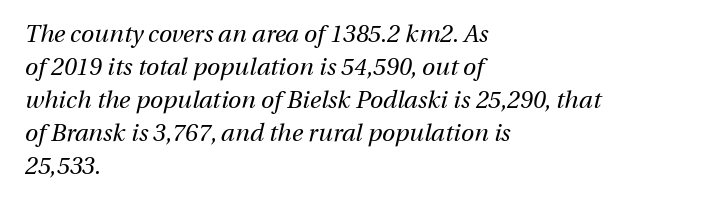
{"italic": "yes", "lean": "right", "slant_degrees": 13, "bold": "no", "underline": "no", "align": "left", "line_spacing": "normal", "line_spacing_ratio": 1.38, "letter_spacing": "normal", "letter_spacing_em": 0.0, "glyph_px": 24}
